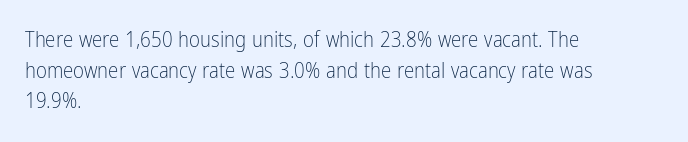
The image shows 21 px text type, upright; set left-aligned, normal line spacing (1.46x), normal letter spacing, not underlined.
